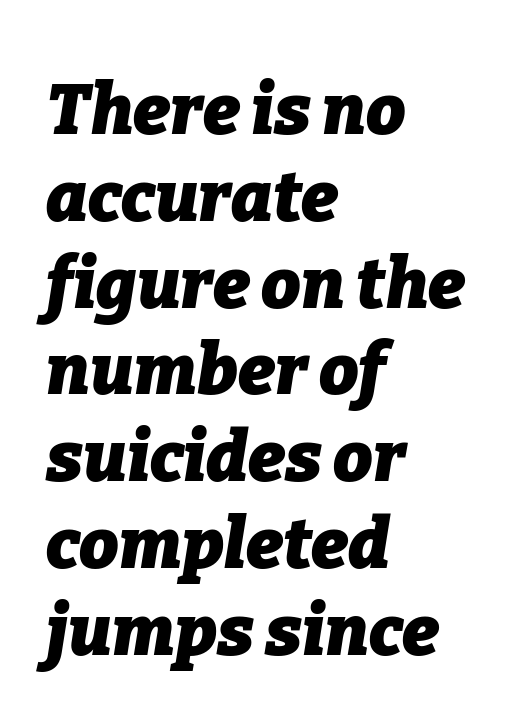
Q: Is the text bold? A: Yes.
Q: Is the text italic (slanted)? A: Yes, it leans right by about 9 degrees.
Q: Is the text underlined? A: No.
Q: How is the paragraph aligned? A: Left-aligned.
Q: Is the spacing between letters normal or unusually wide? A: Normal.
Q: Width (condensed, normal, or wide)? A: Normal.
Q: Stroke contrast? A: Low.
Q: x-height? A: Medium.
Q: Monospaced? A: No.
